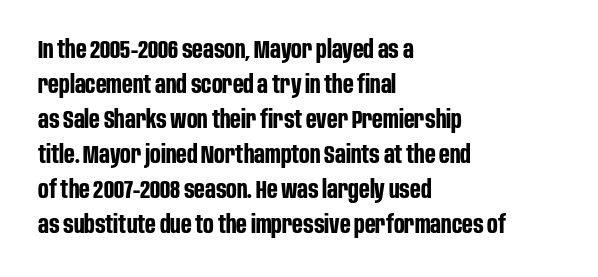
Q: Is the text bold? A: Yes.
Q: Is the text italic (slanted)? A: No, it is upright.
Q: Is the text underlined? A: No.
Q: How is the paragraph aligned? A: Left-aligned.
Q: Is the spacing between letters normal or unusually wide? A: Normal.
Q: Is the spacing between lines tight, normal or loose? A: Normal.
